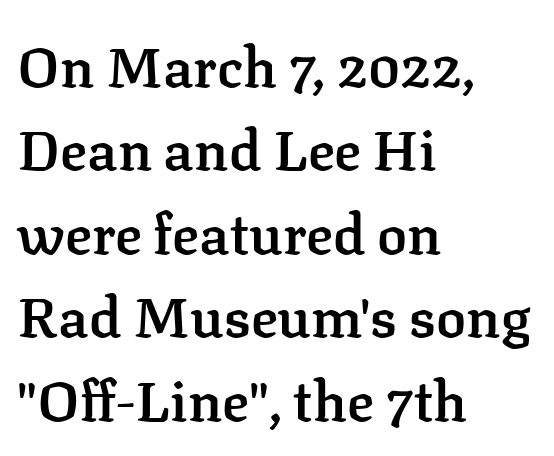
The image shows 56 px semibold serif type, upright; set left-aligned, normal line spacing (1.49x), normal letter spacing, not underlined; low stroke contrast and a medium x-height.
